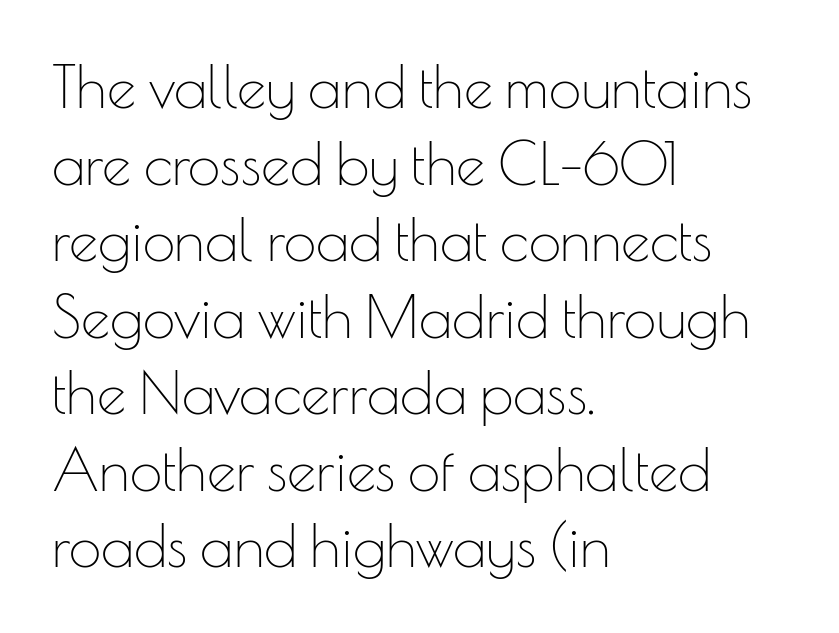
Q: Is the text bold? A: No.
Q: Is the text italic (slanted)? A: No, it is upright.
Q: Is the typeface a serif or a sans-serif typeface? A: Sans-serif.
Q: Is the text underlined? A: No.
Q: How is the paragraph aligned? A: Left-aligned.
Q: Is the spacing between letters normal or unusually wide? A: Normal.
Q: Is the spacing between lines tight, normal or loose? A: Normal.
Q: Width (condensed, normal, or wide)? A: Normal.
Q: Stroke contrast? A: Low.
Q: x-height? A: Small.
Q: Monospaced? A: No.
